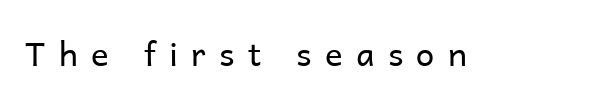
{"serif": "no", "italic": "no", "bold": "no", "weight": "regular", "width": "normal", "stroke_contrast": "low", "x_height": "medium", "monospaced": "no", "underline": "no", "letter_spacing": "wide", "letter_spacing_em": 0.4, "glyph_px": 33}
